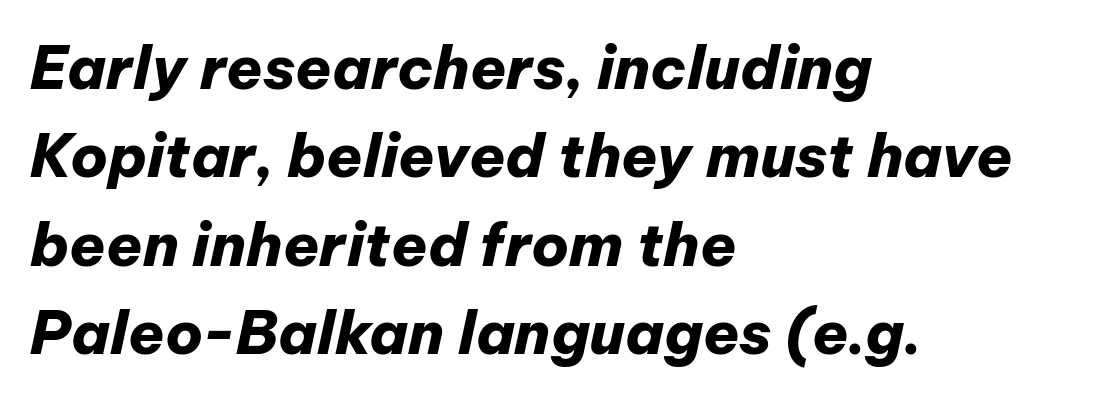
Compared with typical body copy, the letter spacing here is the same. On the weight axis this lands at bold, roughly 700. The vertical gap from one line to the next is medium. If you drew a line through each stem, it would be angled.
